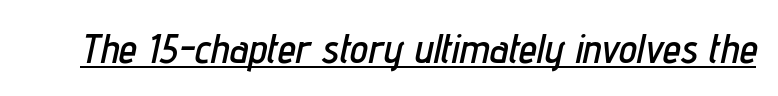
In designer terms, the underline attribute is active on this setting. The tracking reads as untouched default to a designer's eye. The rendering applies a slant to the glyphs. The face used here is proportionally spaced, like ordinary book or web type.
